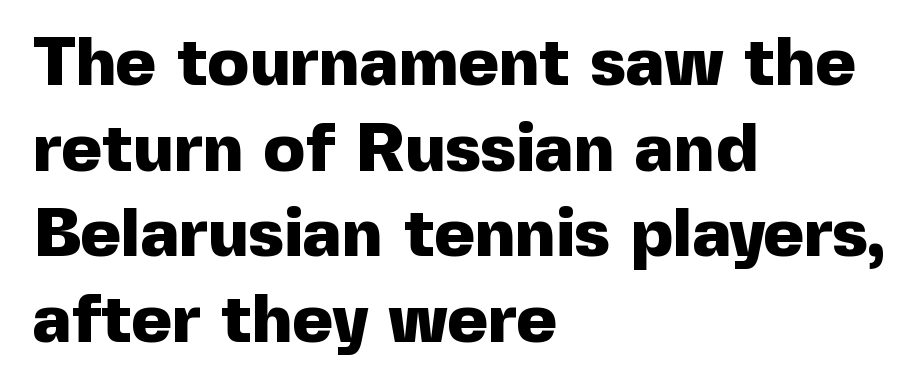
{"serif": "no", "italic": "no", "bold": "yes", "weight": "heavy", "width": "normal", "x_height": "medium", "monospaced": "no", "underline": "no", "align": "left", "line_spacing_ratio": 1.24, "letter_spacing": "normal", "letter_spacing_em": 0.0, "glyph_px": 69}
